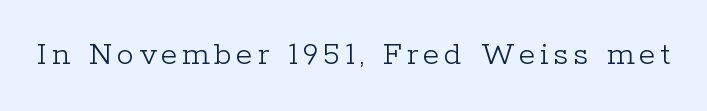
{"serif": "yes", "italic": "no", "bold": "no", "weight": "light", "width": "normal", "stroke_contrast": "low", "x_height": "medium", "monospaced": "no", "underline": "no", "glyph_px": 34}
